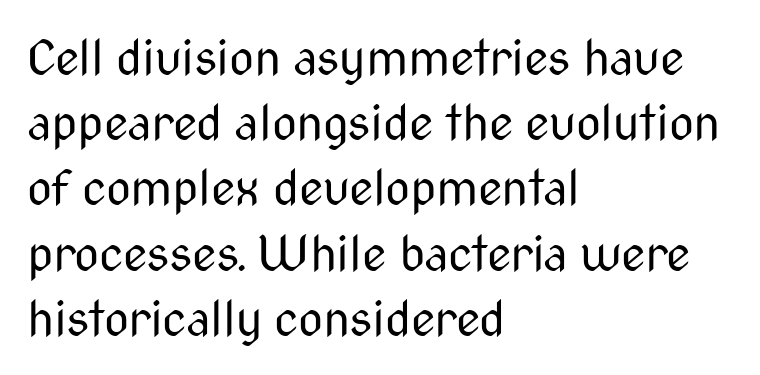
{"serif": "no", "italic": "no", "bold": "no", "weight": "regular", "width": "condensed", "stroke_contrast": "medium", "x_height": "medium", "monospaced": "no", "underline": "no", "align": "left", "line_spacing": "normal", "line_spacing_ratio": 1.33, "letter_spacing": "normal", "letter_spacing_em": 0.0, "glyph_px": 49}
